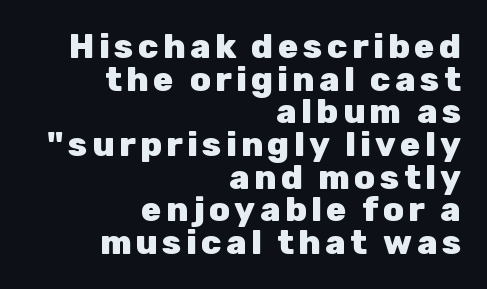
Q: Is the text bold? A: Yes.
Q: Is the text italic (slanted)? A: No, it is upright.
Q: Is the typeface a serif or a sans-serif typeface? A: Sans-serif.
Q: Is the text underlined? A: No.
Q: How is the paragraph aligned? A: Right-aligned.
Q: Is the spacing between lines tight, normal or loose? A: Tight.
Q: Width (condensed, normal, or wide)? A: Normal.
Q: Stroke contrast? A: Low.
Q: x-height? A: Medium.
Q: Monospaced? A: No.
